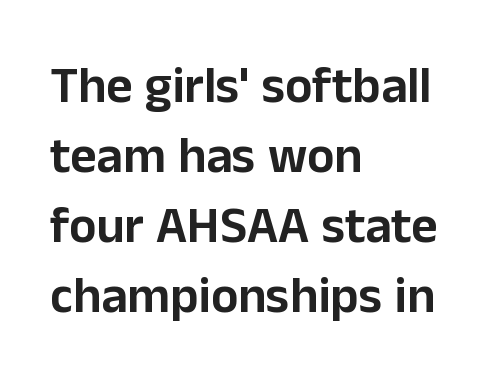
The image shows 51 px sans-serif type, upright; set left-aligned, normal line spacing (1.37x), normal letter spacing, not underlined; low stroke contrast and a medium x-height.
